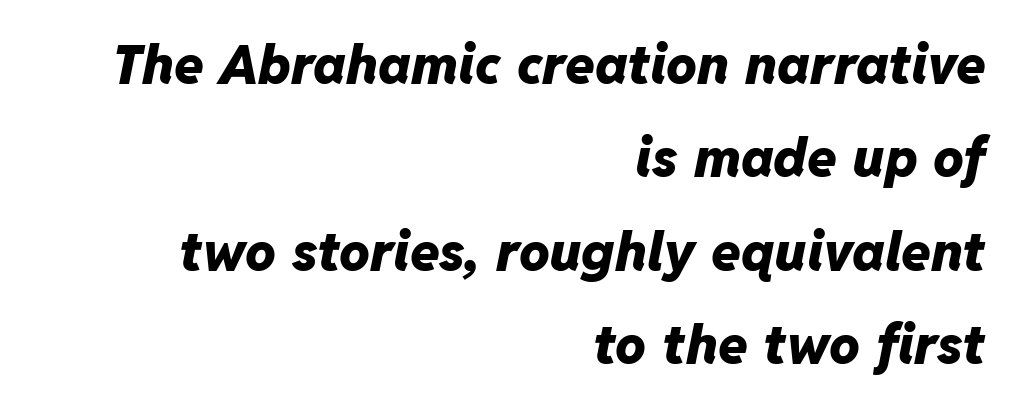
Each line ends at the same right margin while the left side varies. Between one letter and the next there's only the usual sliver of space. The font's italic variant was chosen for this text. Letters rest on an invisible, unmarked baseline. The letters advance in unequal steps, a hallmark of proportional type. Caption: bold face, heavy strokes.
